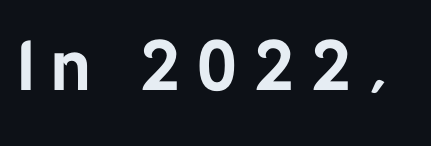
Q: Is the text bold? A: Yes.
Q: Is the text italic (slanted)? A: No, it is upright.
Q: Is the typeface a serif or a sans-serif typeface? A: Sans-serif.
Q: Is the text underlined? A: No.
Q: Is the spacing between letters normal or unusually wide? A: Unusually wide.
Q: Width (condensed, normal, or wide)? A: Normal.
Q: Stroke contrast? A: Low.
Q: x-height? A: Medium.
Q: Monospaced? A: No.
